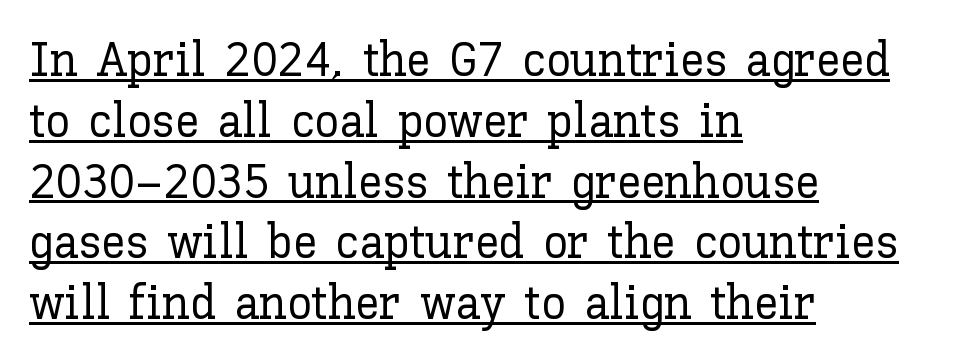
Typeset ragged right — the left edge is the straight one. Spacing verdict: proportional, widths tailored to each character. The axis of the letterforms is exactly vertical. Compared with typical body copy, the letter spacing here is the same. Underlining? Definitely there.
